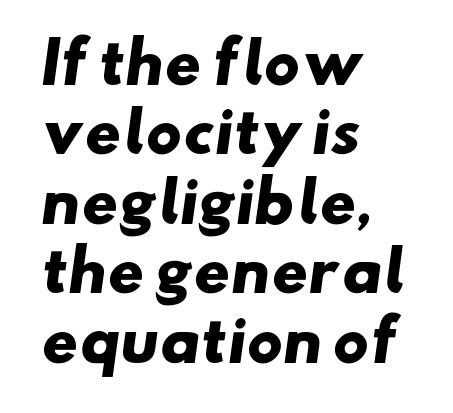
{"serif": "no", "bold": "yes", "weight": "heavy", "width": "wide", "stroke_contrast": "low", "x_height": "small", "monospaced": "no", "underline": "no", "align": "left", "line_spacing_ratio": 1.24, "letter_spacing": "normal", "letter_spacing_em": 0.0, "glyph_px": 56}
